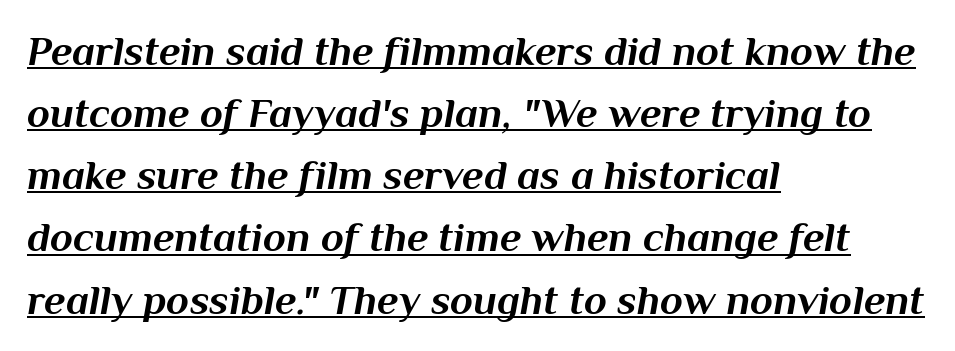
The image shows 42 px bold type, italic (leaning right); set left-aligned, normal line spacing (1.48x), normal letter spacing, underlined; medium stroke contrast and a medium x-height.
